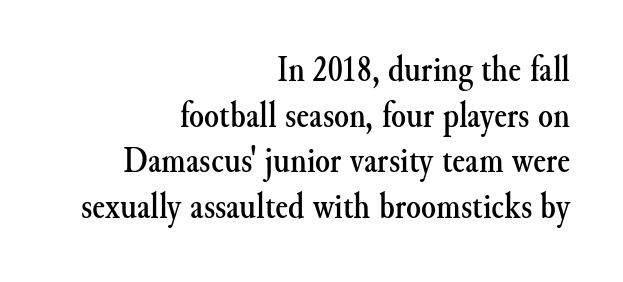
The space directly below the letters is spotless. Posture: straight, roman, zero tilt. Words appear dense and cohesive because spacing is normal. Note the varied advance widths — an 'i' is clearly narrower than an 'm'.
